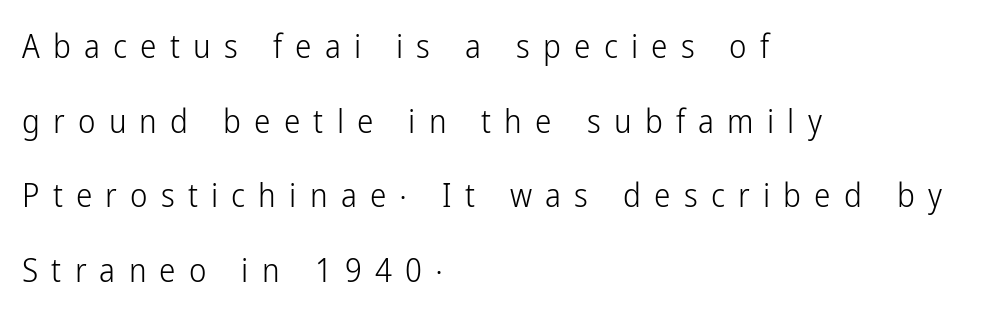
The image shows 33 px light, condensed sans-serif type, upright; set left-aligned, loose line spacing (2.26x), unusually wide letter spacing (+0.4 em), not underlined; low stroke contrast and a medium x-height.
